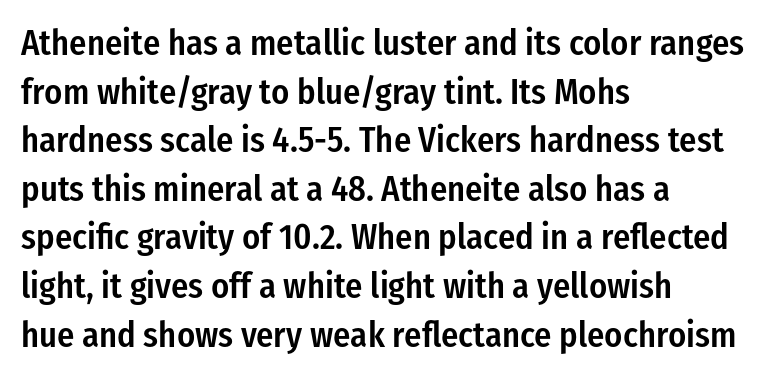
The image shows 36 px semibold, condensed sans-serif type, upright; set left-aligned, normal line spacing (1.35x), normal letter spacing, not underlined; low stroke contrast and a medium x-height.
